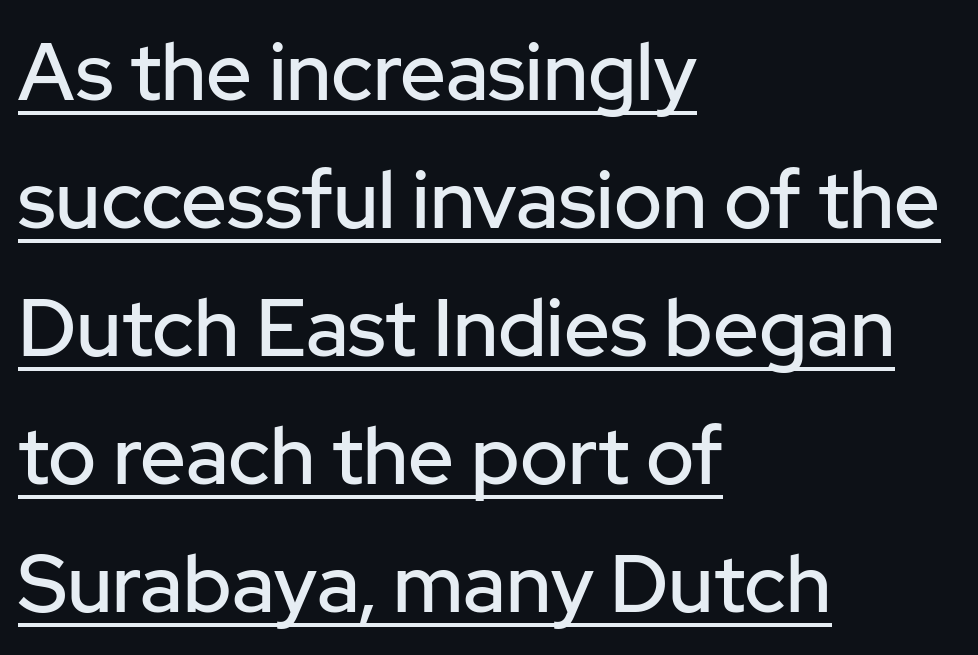
Q: Is the text italic (slanted)? A: No, it is upright.
Q: Is the typeface a serif or a sans-serif typeface? A: Sans-serif.
Q: Is the text underlined? A: Yes.
Q: How is the paragraph aligned? A: Left-aligned.
Q: Is the spacing between letters normal or unusually wide? A: Normal.
Q: Is the spacing between lines tight, normal or loose? A: Normal.
Q: Width (condensed, normal, or wide)? A: Normal.
Q: Stroke contrast? A: Low.
Q: x-height? A: Medium.
Q: Monospaced? A: No.
